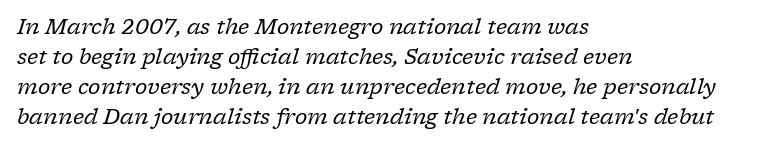
Q: Is the text bold? A: No.
Q: Is the text italic (slanted)? A: Yes, it leans right by about 17 degrees.
Q: Is the text underlined? A: No.
Q: How is the paragraph aligned? A: Left-aligned.
Q: Is the spacing between letters normal or unusually wide? A: Normal.
Q: Is the spacing between lines tight, normal or loose? A: Normal.
